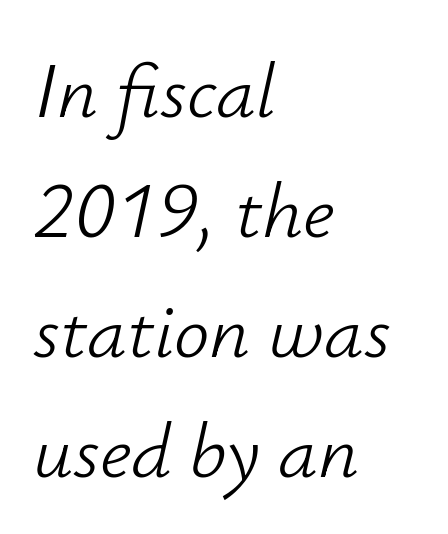
Q: Is the text bold? A: No.
Q: Is the text italic (slanted)? A: Yes, it leans right by about 12 degrees.
Q: Is the text underlined? A: No.
Q: How is the paragraph aligned? A: Left-aligned.
Q: Is the spacing between letters normal or unusually wide? A: Normal.
Q: Is the spacing between lines tight, normal or loose? A: Normal.
Q: Width (condensed, normal, or wide)? A: Normal.
Q: Stroke contrast? A: Low.
Q: x-height? A: Small.
Q: Monospaced? A: No.
